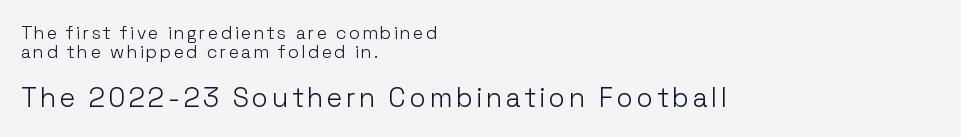
Q: Is the text bold? A: No.
Q: Is the text italic (slanted)? A: No, it is upright.
Q: Is the text underlined? A: No.
Q: How is the paragraph aligned? A: Left-aligned.
Q: Is the spacing between lines tight, normal or loose? A: Tight.
Q: Which block of text is set in a larger size, the first (top) or the second (bottom)? A: The second (bottom) one.
